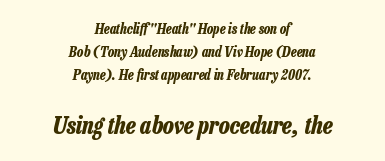
{"italic": "yes", "lean": "right", "slant_degrees": 13, "bold": "yes", "underline": "no", "align": "center", "line_spacing": "normal", "line_spacing_ratio": 1.63, "letter_spacing": "normal", "letter_spacing_em": 0.0, "larger_block": "second", "size_ratio": 1.71, "glyph_px": 24}
